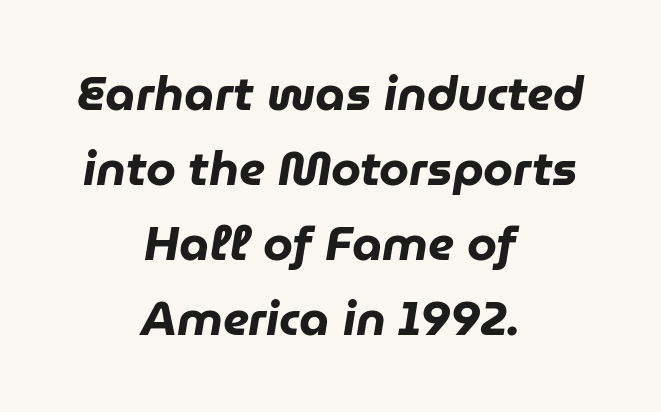
The typography opts for an oblique posture over an upright one. Beneath every word, the page is bare. Observe the ordinary spacing: letters are neighbours, not strangers. Rows of type keep a routine distance in the vertical direction. Short and long lines alike share a common midpoint.
